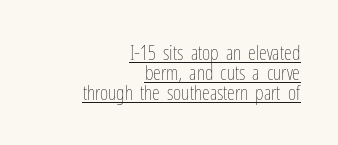
The image shows 20 px text type, upright; set right-aligned, tight line spacing (1.01x), normal letter spacing, underlined.
